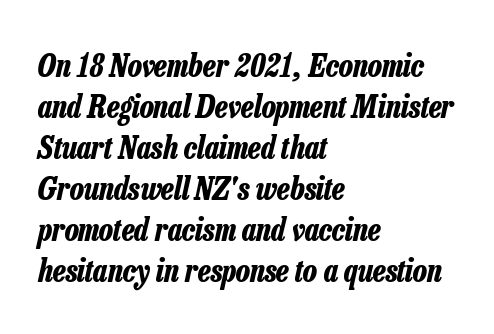
{"italic": "yes", "lean": "right", "slant_degrees": 13, "bold": "yes", "weight": "bold", "width": "condensed", "stroke_contrast": "low", "x_height": "medium", "monospaced": "no", "underline": "no", "align": "left", "line_spacing": "normal", "line_spacing_ratio": 1.32, "letter_spacing": "normal", "letter_spacing_em": 0.0, "glyph_px": 31}
